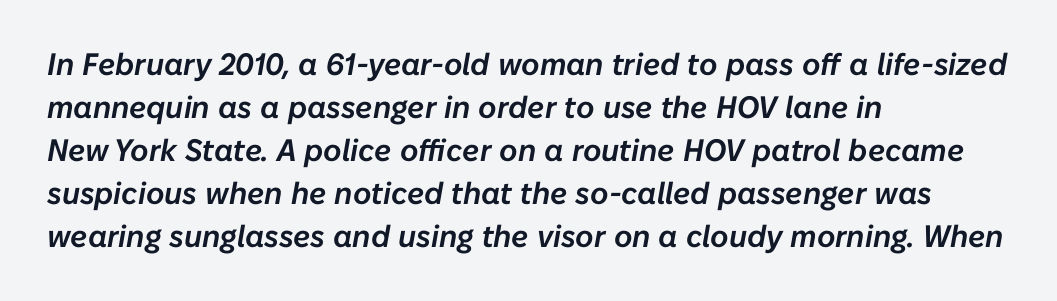
The image shows 31 px text type, italic (leaning right); set left-aligned, normal line spacing (1.39x), normal letter spacing, not underlined; low stroke contrast and a medium x-height.
